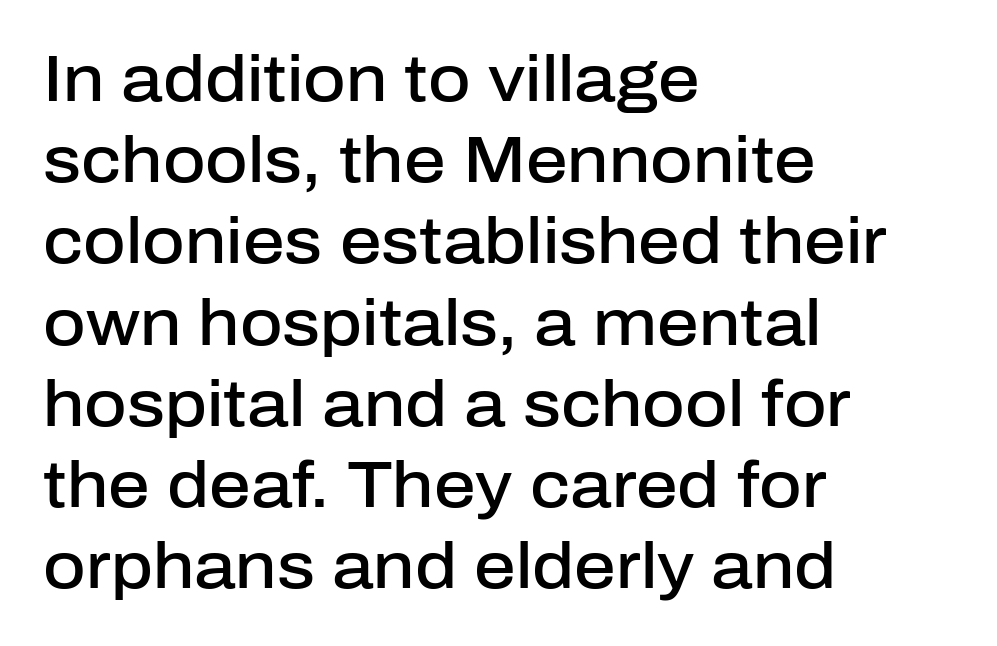
{"serif": "no", "italic": "no", "bold": "semi", "weight": "semibold", "width": "normal", "stroke_contrast": "low", "x_height": "medium", "monospaced": "no", "underline": "no", "align": "left", "line_spacing": "normal", "line_spacing_ratio": 1.25, "letter_spacing": "normal", "letter_spacing_em": 0.0, "glyph_px": 65}
